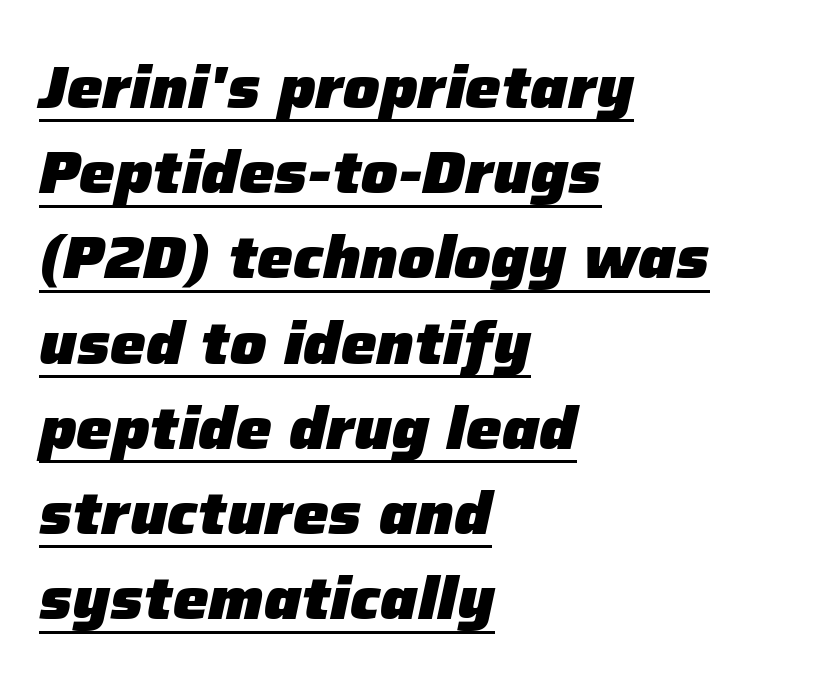
{"italic": "yes", "lean": "right", "slant_degrees": 12, "bold": "yes", "weight": "heavy", "width": "normal", "stroke_contrast": "low", "x_height": "medium", "monospaced": "no", "underline": "yes", "align": "left", "line_spacing": "normal", "line_spacing_ratio": 1.42, "letter_spacing": "normal", "letter_spacing_em": 0.0, "glyph_px": 60}
